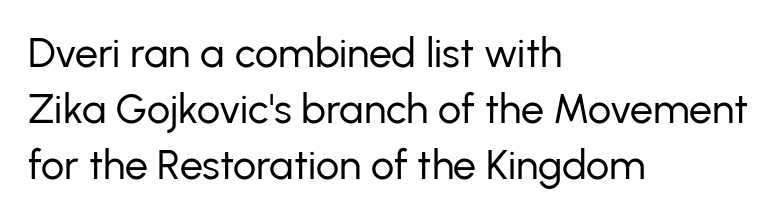
When letters stand straight like this, we call the style roman or upright. The letterforms sit at book weight or below. Note the varied advance widths — an 'i' is clearly narrower than an 'm'. The lines sit at an ordinary, default distance from one another.
